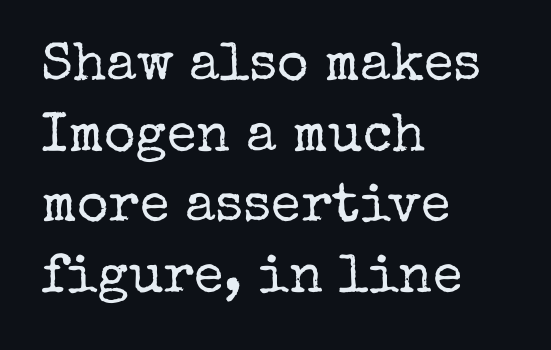
The image shows 54 px regular-weight serif type, upright; set left-aligned, normal line spacing (1.31x), normal letter spacing, not underlined; low stroke contrast and a medium x-height.
